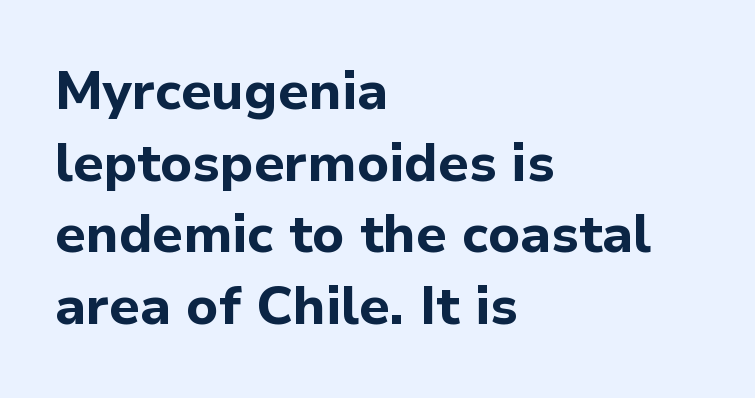
The image shows 53 px bold sans-serif type, upright; set left-aligned, normal line spacing (1.35x), normal letter spacing, not underlined; low stroke contrast and a medium x-height.
